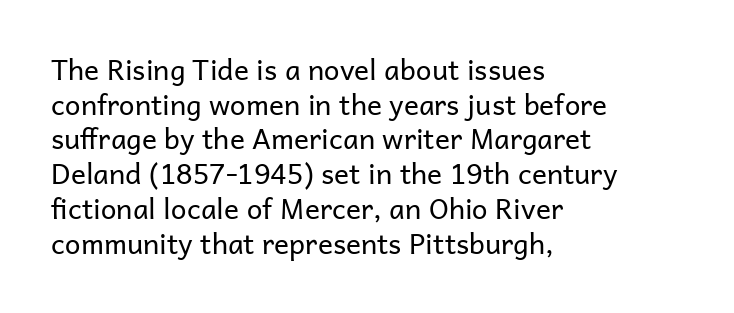
Weight: in the light-to-regular range. The designer went with a sans here, leaving each stem footless. Descenders are the only things crossing below the line. Line starts are locked; line ends wander.
